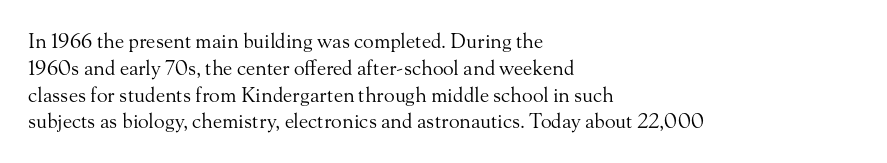
Unlike italic type, these characters show no tilt at all. Honestly, there is no underline to notice here at all. The ragged edge is on the right, which tells us the setting is flush left. Tracking here is standard; glyphs follow each other at the usual distance.
